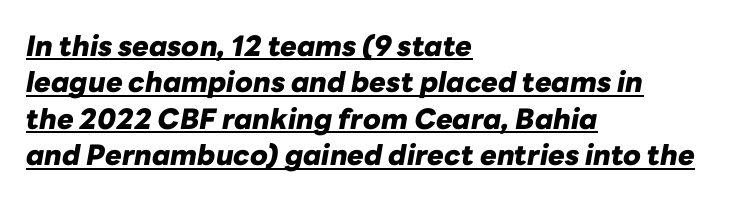
What stands out about the letter spacing? Nothing — it is the standard amount. Italic: yes, the glyphs are oblique. The typesetter has applied underlining to the passage shown. The ragged edge is on the right, which tells us the setting is flush left. A typesetter would call this proportional, since set widths differ per character. Vertically, the passage feels balanced, rows spaced as you'd expect.
